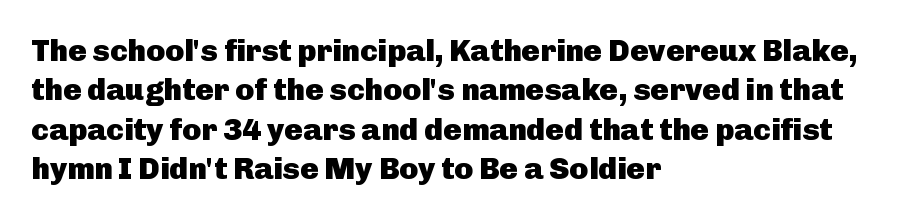
Q: Is the text bold? A: Yes.
Q: Is the text italic (slanted)? A: No, it is upright.
Q: Is the typeface a serif or a sans-serif typeface? A: Sans-serif.
Q: Is the text underlined? A: No.
Q: How is the paragraph aligned? A: Left-aligned.
Q: Is the spacing between letters normal or unusually wide? A: Normal.
Q: Is the spacing between lines tight, normal or loose? A: Normal.
Q: Width (condensed, normal, or wide)? A: Normal.
Q: Stroke contrast? A: Low.
Q: x-height? A: Medium.
Q: Monospaced? A: No.
